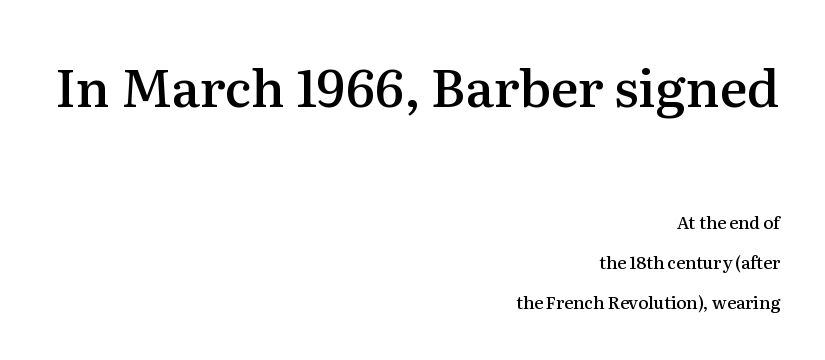
Q: Is the text bold? A: Semi-bold.
Q: Is the text italic (slanted)? A: No, it is upright.
Q: Is the typeface a serif or a sans-serif typeface? A: Serif.
Q: Is the text underlined? A: No.
Q: How is the paragraph aligned? A: Right-aligned.
Q: Is the spacing between letters normal or unusually wide? A: Normal.
Q: Is the spacing between lines tight, normal or loose? A: Loose.
Q: Which block of text is set in a larger size, the first (top) or the second (bottom)? A: The first (top) one.
Q: Width (condensed, normal, or wide)? A: Normal.
Q: Stroke contrast? A: Medium.
Q: x-height? A: Medium.
Q: Monospaced? A: No.
